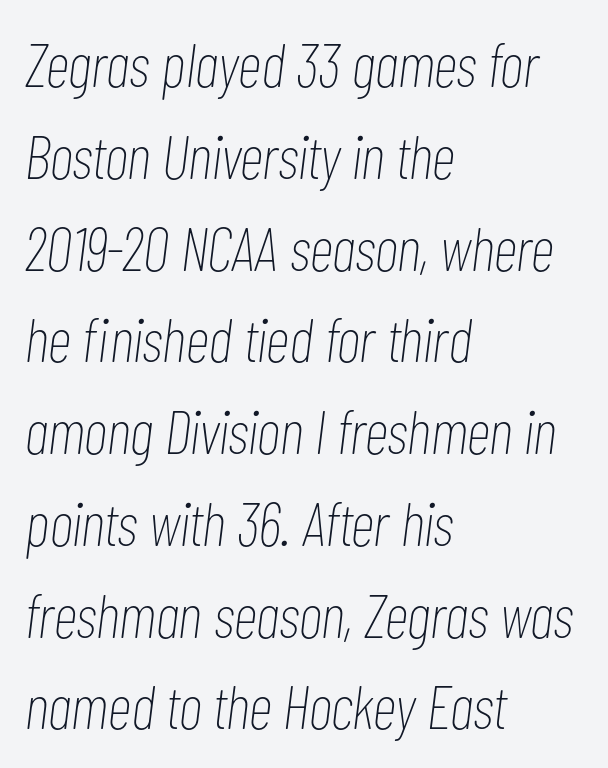
Looking at the ascenders, they clearly lean. The passage shown is not bold in any degree. Note the varied advance widths — an 'i' is clearly narrower than an 'm'. There is no visible air inserted between adjacent glyphs. The text block is weighted toward the left margin, trailing off unevenly rightward.
